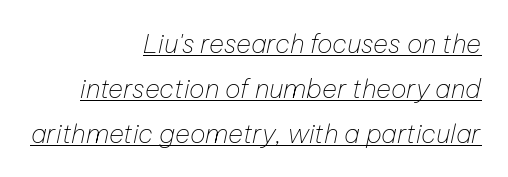
The image shows 26 px text type, italic (leaning right); set right-aligned, line spacing 1.73x, normal letter spacing, underlined.
